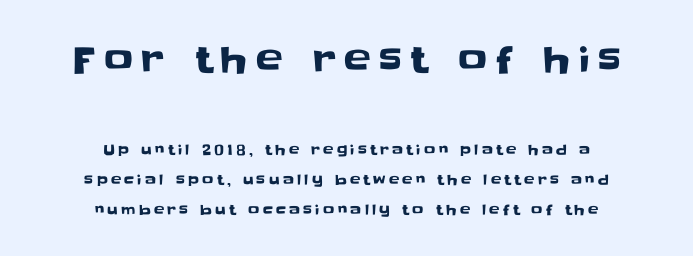
Character size in the leading block exceeds that of the trailing block. Quick note: underline off. Quick note: interline space is abundant. The rendering uses natural spacing where letterforms have individual widths. Where is the straight margin? There isn't one; the lines are centered.
